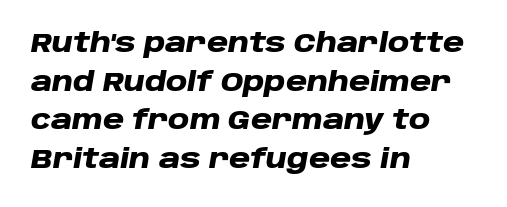
{"italic": "yes", "lean": "right", "slant_degrees": 10, "bold": "yes", "underline": "no", "align": "left", "line_spacing": "normal", "line_spacing_ratio": 1.49, "letter_spacing": "normal", "letter_spacing_em": 0.0, "glyph_px": 26}
